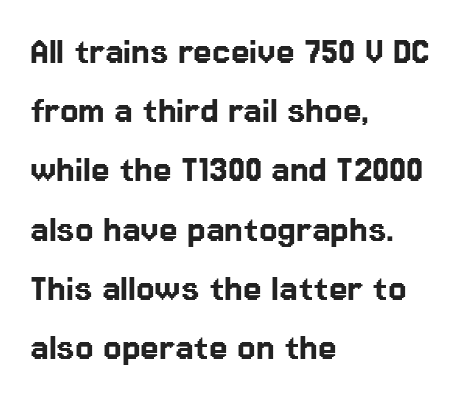
Leading: standard. Each word holds together tightly as a unit, with standard inter-letter gaps. These lines are rendered in a variable-pitch font. Tall strokes in this sample are plumb rather than angled.
